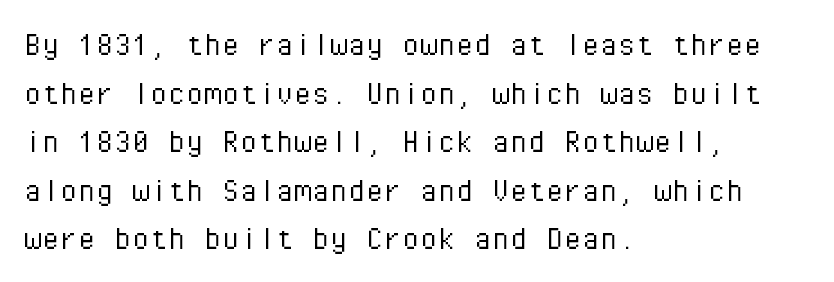
The image shows 36 px light sans-serif type, upright, monospaced; set left-aligned, normal line spacing (1.35x), normal letter spacing, not underlined; low stroke contrast and a medium x-height.
